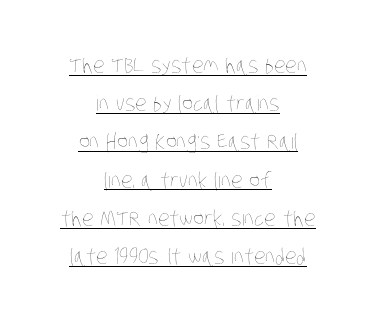
The image shows 21 px text type; set centered, line spacing 1.82x, normal letter spacing, underlined.
